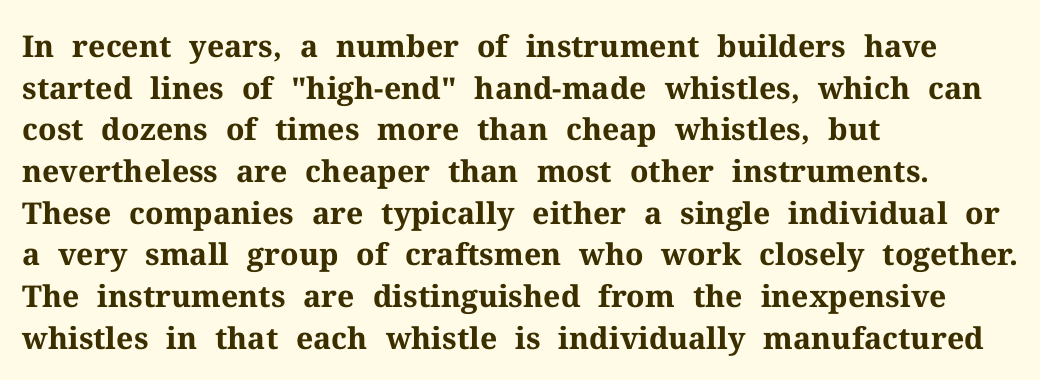
{"serif": "yes", "italic": "no", "bold": "yes", "weight": "bold", "width": "normal", "stroke_contrast": "medium", "x_height": "medium", "monospaced": "no", "underline": "no", "align": "left", "line_spacing": "normal", "line_spacing_ratio": 1.39, "letter_spacing": "normal", "letter_spacing_em": 0.0, "glyph_px": 30}
